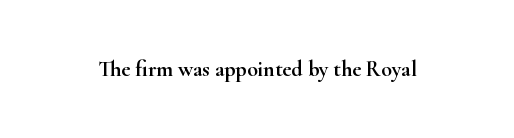
The image shows 22 px text type, upright; set normal letter spacing, not underlined.
